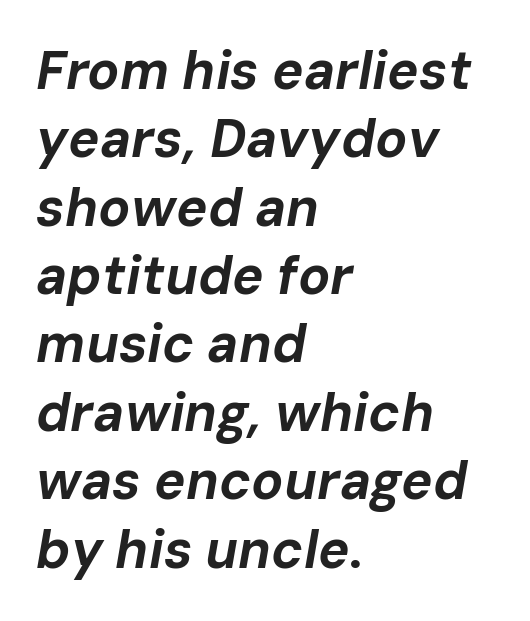
Q: Is the text bold? A: Yes.
Q: Is the text italic (slanted)? A: Yes, it leans right by about 10 degrees.
Q: Is the text underlined? A: No.
Q: How is the paragraph aligned? A: Left-aligned.
Q: Is the spacing between letters normal or unusually wide? A: Normal.
Q: Is the spacing between lines tight, normal or loose? A: Normal.
Q: Width (condensed, normal, or wide)? A: Normal.
Q: Stroke contrast? A: Low.
Q: x-height? A: Medium.
Q: Monospaced? A: No.
